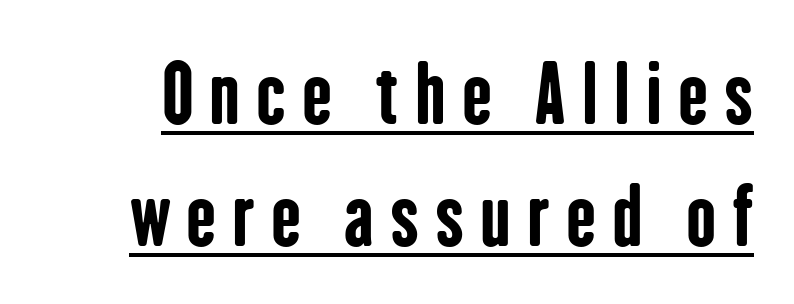
The image shows 80 px bold, condensed sans-serif type, upright; set normal line spacing (1.52x), unusually wide letter spacing (+0.2 em), underlined; low stroke contrast and a medium x-height.
